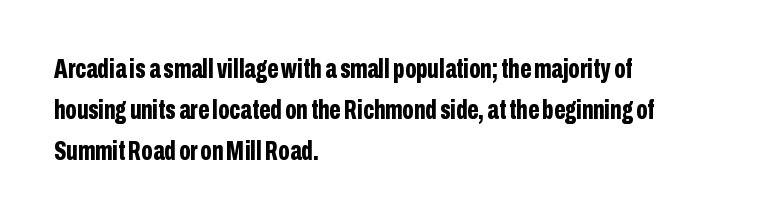
The image shows 27 px bold type, upright; set left-aligned, normal line spacing (1.51x), normal letter spacing, not underlined.
